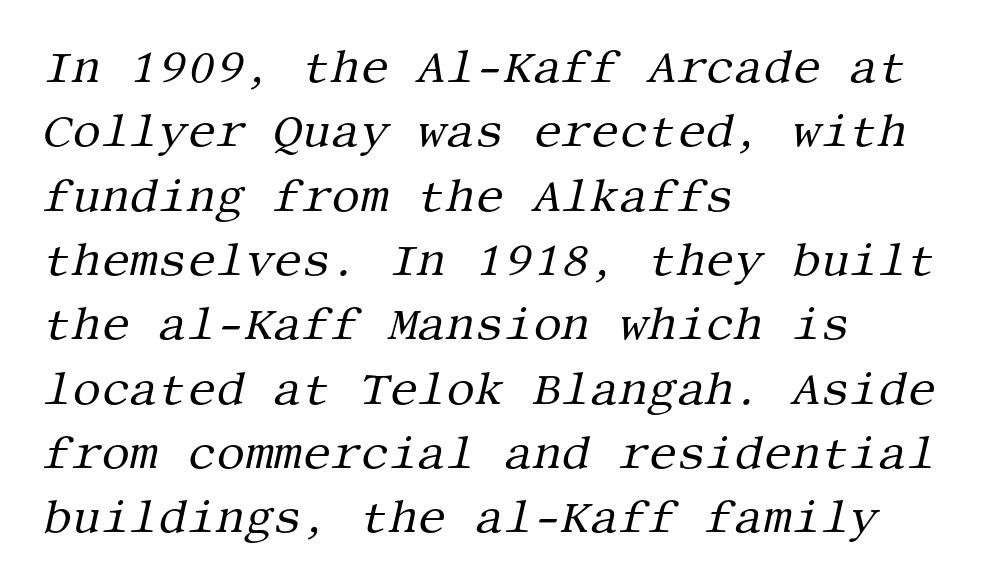
The image shows 45 px regular-weight serif type, italic (leaning right); set left-aligned, normal line spacing (1.43x), normal letter spacing, not underlined; medium stroke contrast and a large x-height.
